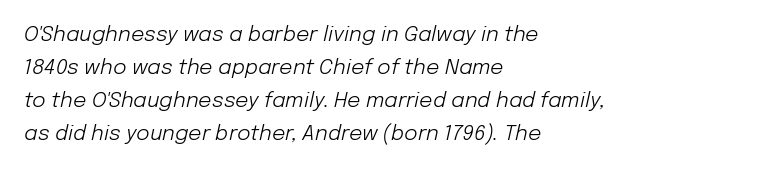
{"italic": "yes", "lean": "right", "slant_degrees": 12, "bold": "no", "underline": "no", "align": "left", "line_spacing": "normal", "line_spacing_ratio": 1.57, "letter_spacing": "normal", "letter_spacing_em": 0.0, "glyph_px": 21}
